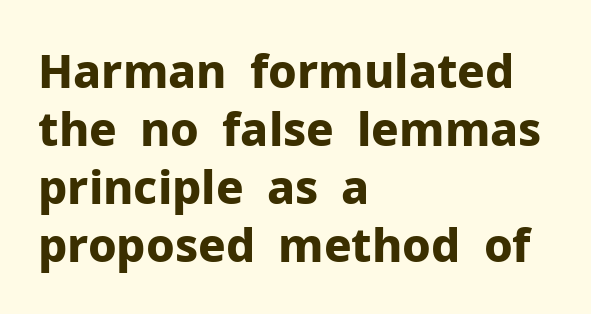
Q: Is the text bold? A: Yes.
Q: Is the text italic (slanted)? A: No, it is upright.
Q: Is the typeface a serif or a sans-serif typeface? A: Sans-serif.
Q: Is the text underlined? A: No.
Q: How is the paragraph aligned? A: Left-aligned.
Q: Is the spacing between letters normal or unusually wide? A: Normal.
Q: Is the spacing between lines tight, normal or loose? A: Normal.
Q: Width (condensed, normal, or wide)? A: Normal.
Q: Stroke contrast? A: Low.
Q: x-height? A: Medium.
Q: Monospaced? A: No.
